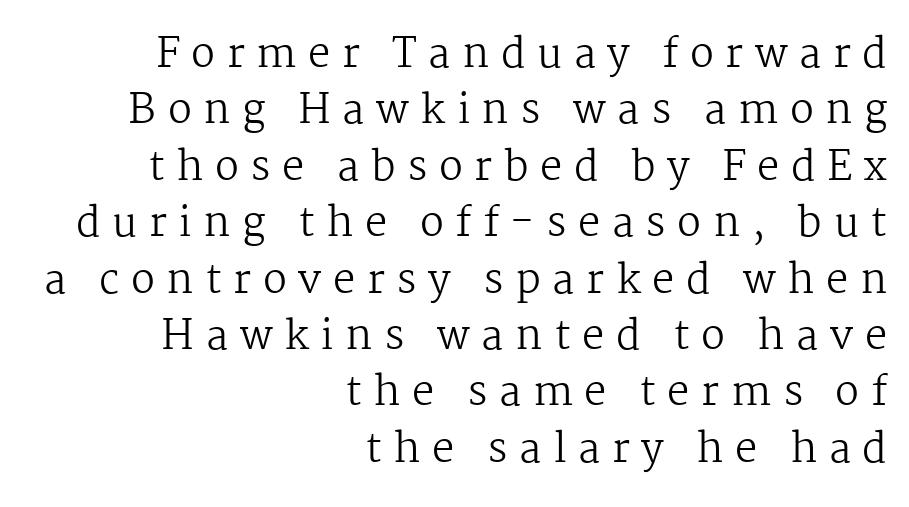
Q: Is the text bold? A: No.
Q: Is the text italic (slanted)? A: No, it is upright.
Q: Is the typeface a serif or a sans-serif typeface? A: Serif.
Q: Is the text underlined? A: No.
Q: How is the paragraph aligned? A: Right-aligned.
Q: Is the spacing between letters normal or unusually wide? A: Unusually wide.
Q: Is the spacing between lines tight, normal or loose? A: Normal.
Q: Width (condensed, normal, or wide)? A: Normal.
Q: Stroke contrast? A: Medium.
Q: x-height? A: Medium.
Q: Monospaced? A: No.
